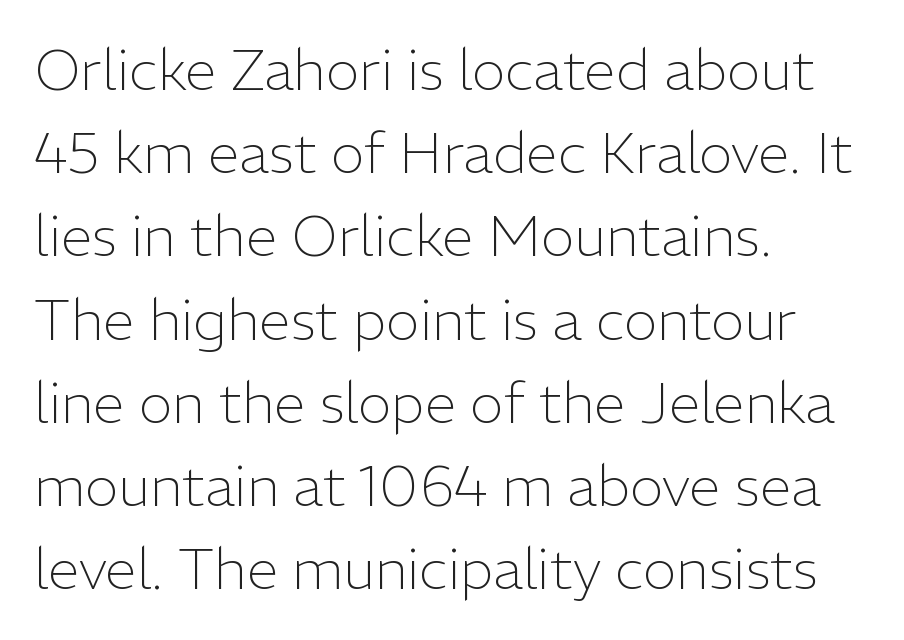
{"serif": "no", "italic": "no", "bold": "no", "weight": "light", "width": "normal", "stroke_contrast": "low", "x_height": "medium", "monospaced": "no", "underline": "no", "align": "left", "line_spacing": "normal", "line_spacing_ratio": 1.46, "letter_spacing": "normal", "letter_spacing_em": 0.0, "glyph_px": 57}
